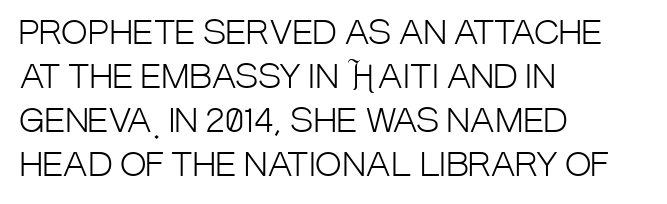
The image shows 32 px light, condensed sans-serif type, upright; set left-aligned, normal line spacing (1.38x), normal letter spacing, not underlined; low stroke contrast and a large x-height.
